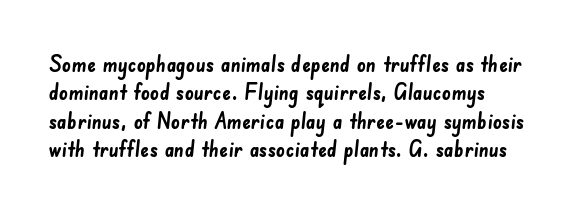
The image shows 22 px bold type; set normal line spacing (1.29x), normal letter spacing, not underlined.
